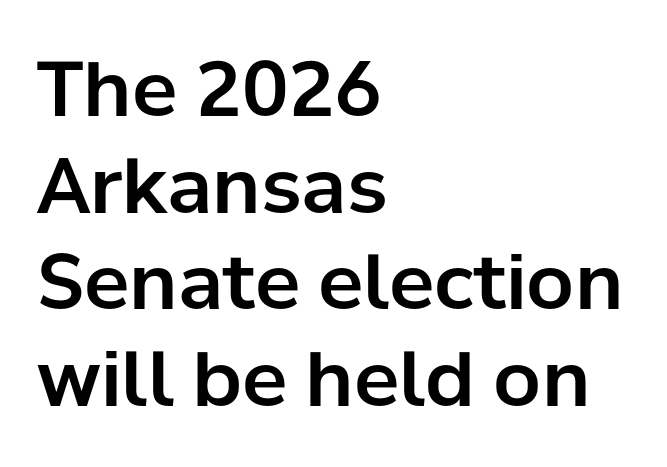
Rendered with straight, roman letterforms. The string is rendered with underlining switched off. Visually the block forms a straight wall on the left and a jagged coastline on the right. What's the leading like? Ordinary, nothing unusual. Is this a sans? Yes — the strokes have no serifs.
